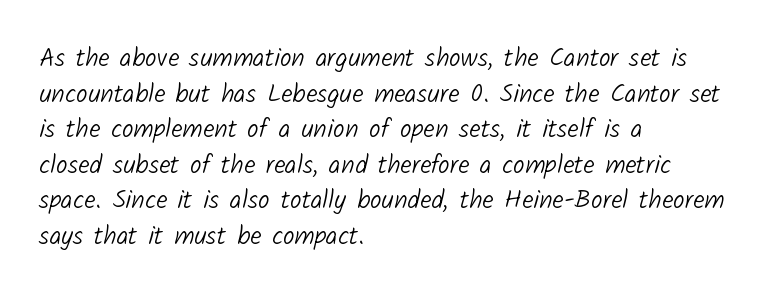
{"bold": "no", "underline": "no", "align": "left", "line_spacing": "normal", "line_spacing_ratio": 1.37, "letter_spacing": "normal", "letter_spacing_em": 0.0, "glyph_px": 26}
